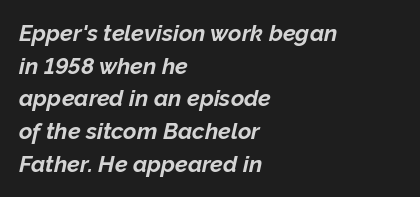
How are the letters spaced? Ordinarily, with no added tracking. Beneath every word, the page is bare. Is the block centered? No — it sits flush against the left margin. Rows of type keep a routine distance in the vertical direction. The characters look thick and weighty, a clear bold.
